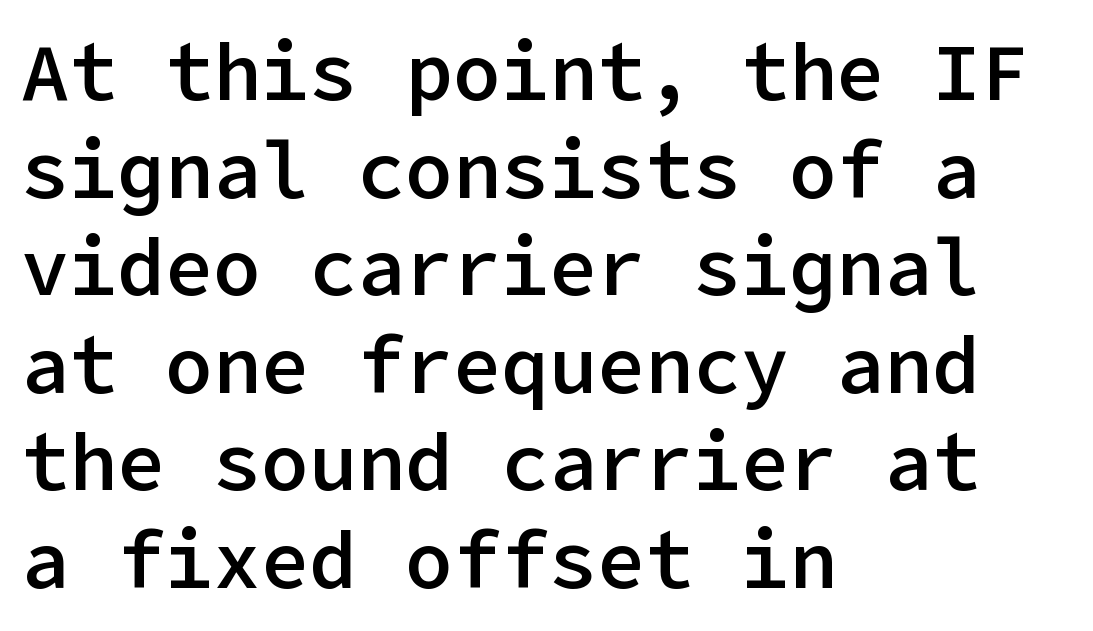
Q: Is the text bold? A: Semi-bold.
Q: Is the text italic (slanted)? A: No, it is upright.
Q: Is the typeface a serif or a sans-serif typeface? A: Sans-serif.
Q: Is the text underlined? A: No.
Q: How is the paragraph aligned? A: Left-aligned.
Q: Is the spacing between letters normal or unusually wide? A: Normal.
Q: Width (condensed, normal, or wide)? A: Normal.
Q: Stroke contrast? A: Low.
Q: x-height? A: Medium.
